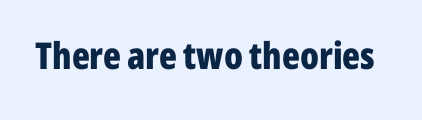
Think of a printed novel: that variable character pitch is what you see here. The passage shown is emphatically bold. The space directly below the letters is spotless. Typographically, this falls in the sans-serif category. This sample uses plain, unmodified letter spacing.
